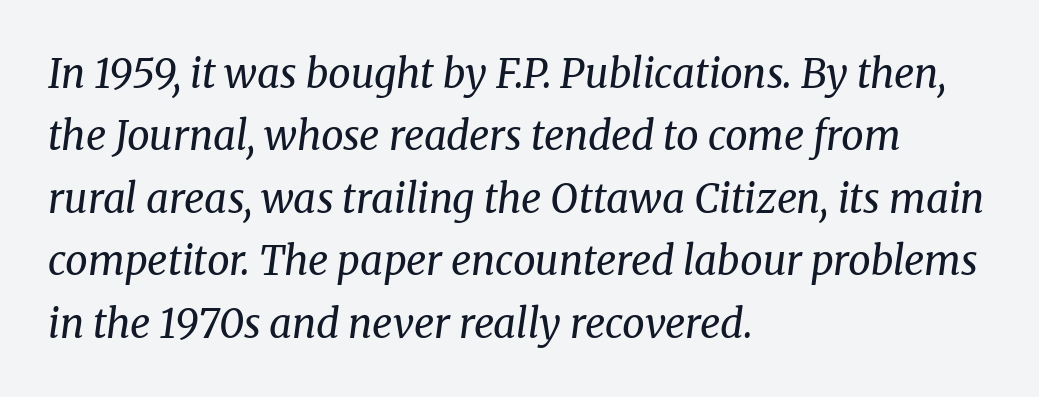
{"serif": "yes", "italic": "yes", "lean": "right", "slant_degrees": 8, "bold": "no", "weight": "regular", "width": "normal", "stroke_contrast": "medium", "x_height": "medium", "monospaced": "no", "underline": "no", "align": "left", "line_spacing": "normal", "line_spacing_ratio": 1.56, "letter_spacing": "normal", "letter_spacing_em": 0.0, "glyph_px": 40}
